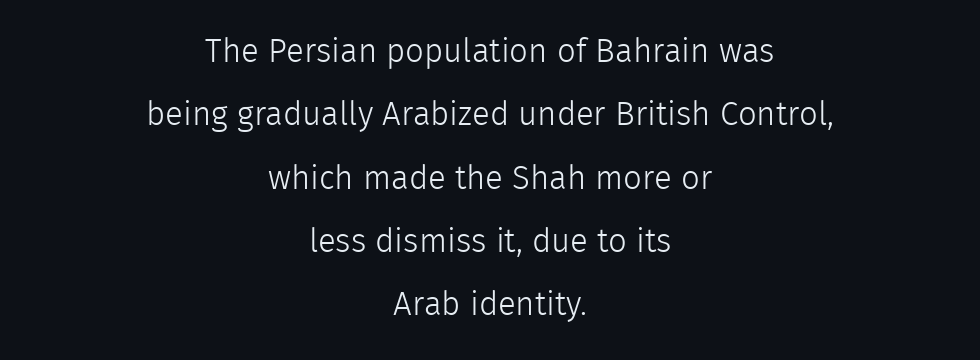
The image shows 33 px light sans-serif type, upright; set centered, loose line spacing (1.92x), normal letter spacing, not underlined; a medium x-height.
